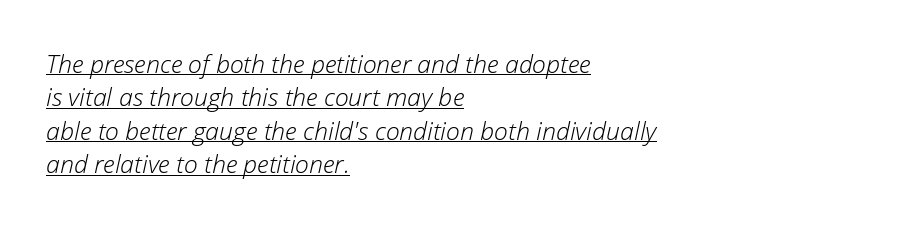
{"italic": "yes", "lean": "right", "slant_degrees": 12, "bold": "no", "underline": "yes", "align": "left", "line_spacing": "normal", "line_spacing_ratio": 1.34, "letter_spacing": "normal", "letter_spacing_em": 0.0, "glyph_px": 25}
